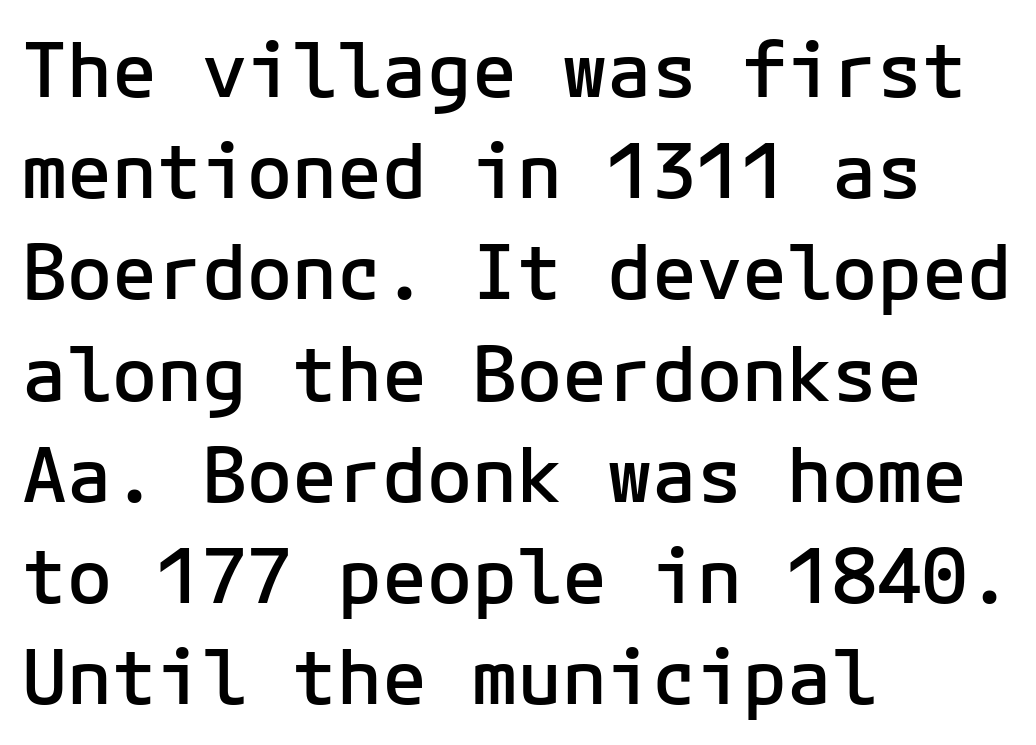
Q: Is the text bold? A: Semi-bold.
Q: Is the text italic (slanted)? A: No, it is upright.
Q: Is the typeface a serif or a sans-serif typeface? A: Sans-serif.
Q: Is the text underlined? A: No.
Q: How is the paragraph aligned? A: Left-aligned.
Q: Is the spacing between letters normal or unusually wide? A: Normal.
Q: Is the spacing between lines tight, normal or loose? A: Normal.
Q: Width (condensed, normal, or wide)? A: Normal.
Q: Stroke contrast? A: Low.
Q: x-height? A: Medium.
